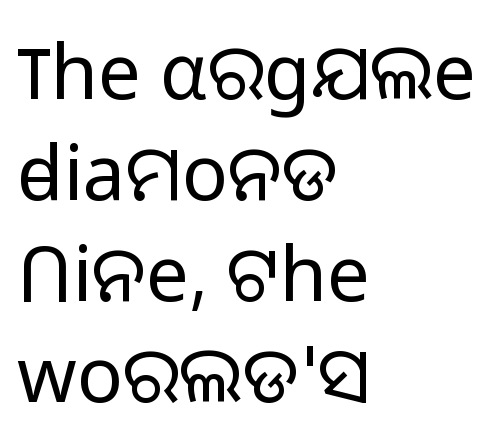
Q: Is the text bold? A: No.
Q: Is the text italic (slanted)? A: No, it is upright.
Q: Is the typeface a serif or a sans-serif typeface? A: Sans-serif.
Q: Is the text underlined? A: No.
Q: How is the paragraph aligned? A: Left-aligned.
Q: Is the spacing between letters normal or unusually wide? A: Normal.
Q: Is the spacing between lines tight, normal or loose? A: Normal.
Q: Width (condensed, normal, or wide)? A: Normal.
Q: Stroke contrast? A: Low.
Q: x-height? A: Medium.
Q: Monospaced? A: No.
